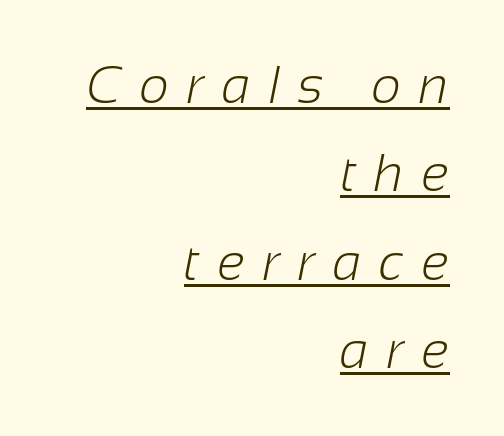
The image shows 52 px light sans-serif type; set right-aligned, normal line spacing (1.7x), unusually wide letter spacing (+0.34 em), underlined; low stroke contrast and a medium x-height.
